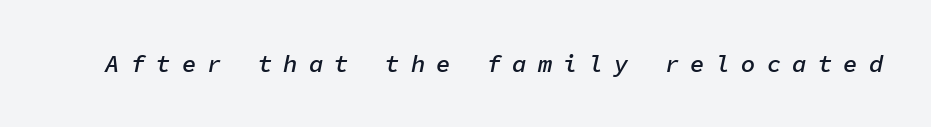
The lettering tilts uniformly, giving the passage an italic look. Look at the tracking — it's clearly loosened, letters drifting apart. How heavy is the stroke? Medium-heavy — a semibold, shy of bold. Descenders are the only things crossing below the line.
